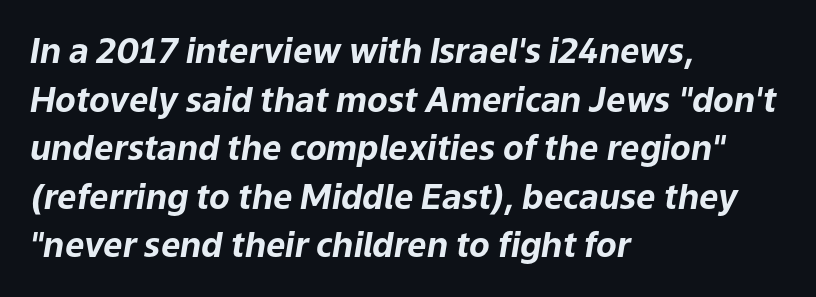
Q: Is the text bold? A: Yes.
Q: Is the text italic (slanted)? A: Yes, it leans right by about 9 degrees.
Q: Is the text underlined? A: No.
Q: How is the paragraph aligned? A: Left-aligned.
Q: Is the spacing between letters normal or unusually wide? A: Normal.
Q: Is the spacing between lines tight, normal or loose? A: Normal.
Q: Width (condensed, normal, or wide)? A: Normal.
Q: Stroke contrast? A: Low.
Q: x-height? A: Medium.
Q: Monospaced? A: No.
